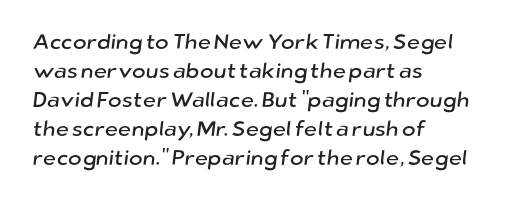
Successive baselines arrive at the customary interval. The gap between lines stays unmarked. The setting favours the left margin, as ordinary paragraphs usually do. This rendering leaves character spacing at its baseline value.
